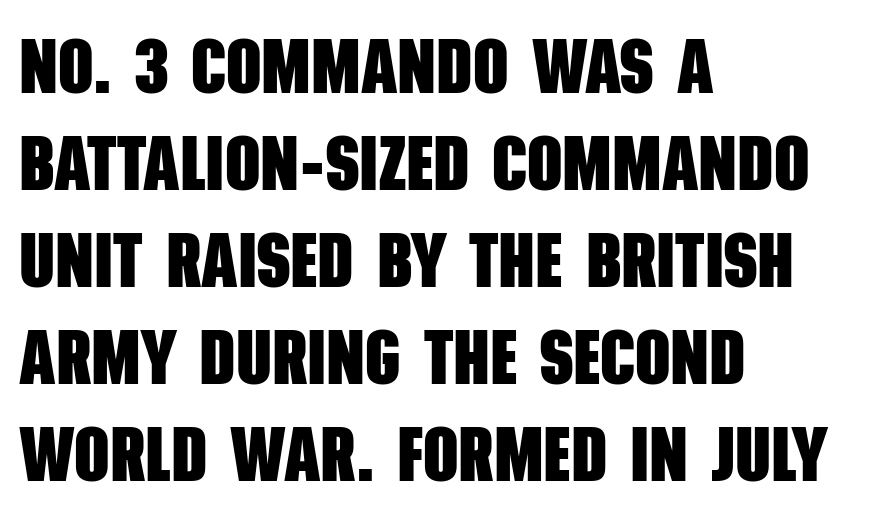
Q: Is the text bold? A: Yes.
Q: Is the typeface a serif or a sans-serif typeface? A: Sans-serif.
Q: Is the text underlined? A: No.
Q: How is the paragraph aligned? A: Left-aligned.
Q: Is the spacing between letters normal or unusually wide? A: Normal.
Q: Is the spacing between lines tight, normal or loose? A: Normal.
Q: Width (condensed, normal, or wide)? A: Condensed.
Q: Stroke contrast? A: Low.
Q: x-height? A: Large.
Q: Monospaced? A: No.
